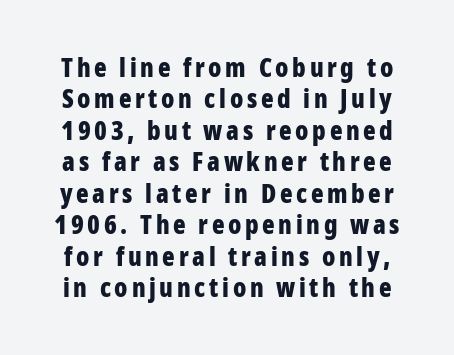
Typesetter's note: full bold, strokes at maximum text heaviness. Rule under the text: the space is simply empty. Nope, not italic — everything's standing straight.
